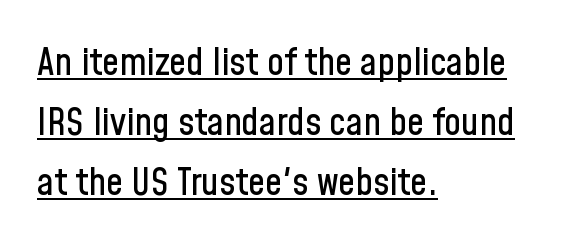
Q: Is the text italic (slanted)? A: No, it is upright.
Q: Is the typeface a serif or a sans-serif typeface? A: Sans-serif.
Q: Is the text underlined? A: Yes.
Q: How is the paragraph aligned? A: Left-aligned.
Q: Is the spacing between letters normal or unusually wide? A: Normal.
Q: Is the spacing between lines tight, normal or loose? A: Normal.
Q: Width (condensed, normal, or wide)? A: Condensed.
Q: Stroke contrast? A: Low.
Q: x-height? A: Medium.
Q: Monospaced? A: No.
